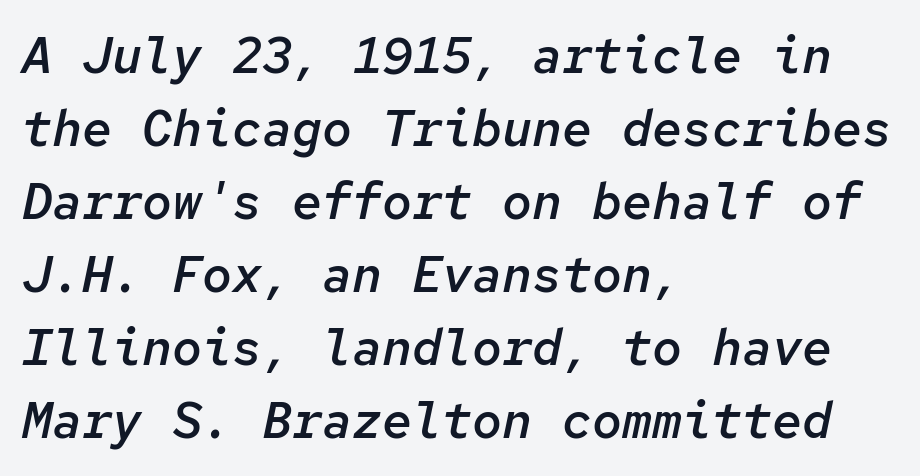
Lines of text with bare space underneath. What weight is shown? A semibold, between regular and bold. Inter-character spacing is left at the font's built-in metrics. A student would call this left alignment; a typographer would say flush left, rag right. The typography opts for an oblique posture over an upright one.
